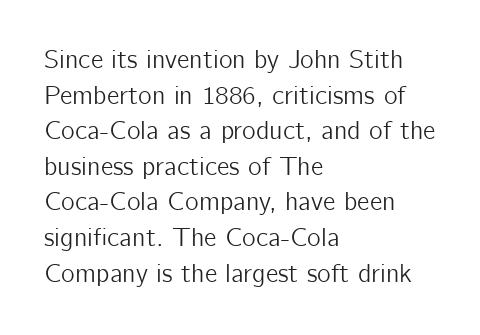
{"italic": "no", "underline": "no", "align": "left", "line_spacing": "normal", "line_spacing_ratio": 1.37, "letter_spacing": "normal", "letter_spacing_em": 0.0, "glyph_px": 26}
